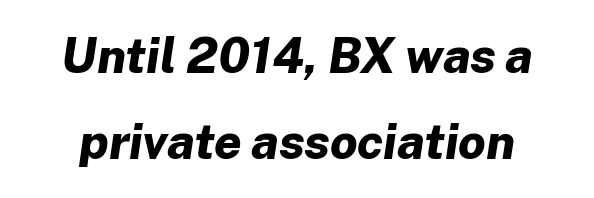
Q: Is the text bold? A: Yes.
Q: Is the text italic (slanted)? A: Yes, it leans right by about 8 degrees.
Q: Is the text underlined? A: No.
Q: Is the spacing between letters normal or unusually wide? A: Normal.
Q: Width (condensed, normal, or wide)? A: Normal.
Q: Stroke contrast? A: Low.
Q: x-height? A: Medium.
Q: Monospaced? A: No.
